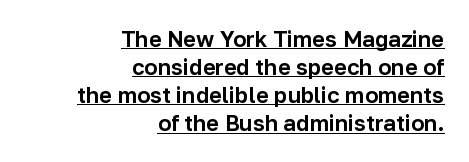
The image shows 22 px text type, upright; set right-aligned, normal line spacing (1.28x), normal letter spacing, underlined.
